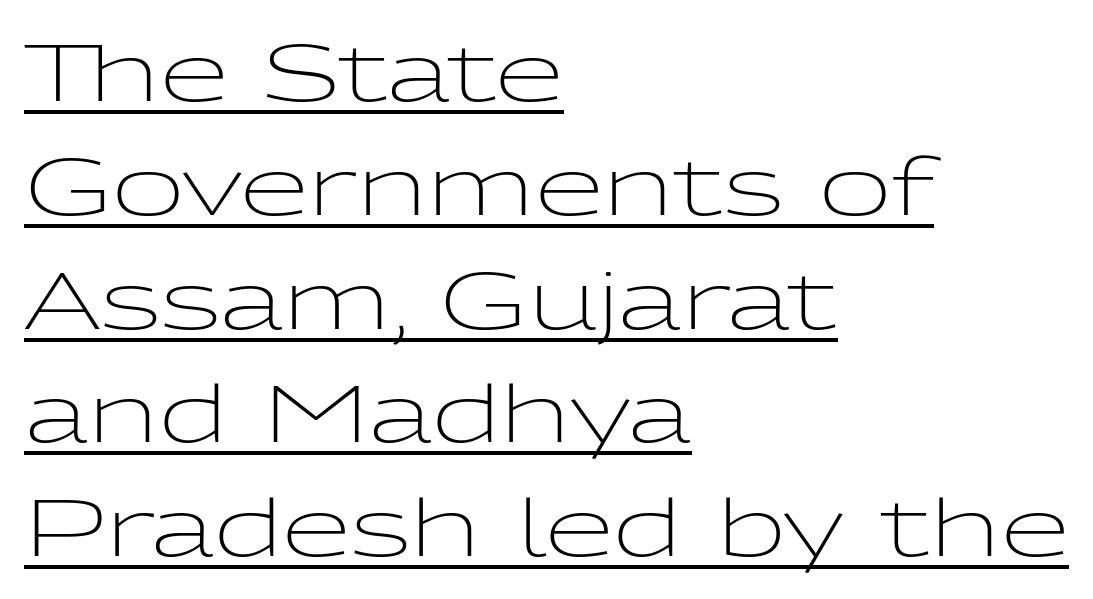
{"serif": "no", "italic": "no", "bold": "no", "weight": "light", "width": "wide", "stroke_contrast": "low", "x_height": "medium", "monospaced": "no", "underline": "yes", "align": "left", "line_spacing": "normal", "line_spacing_ratio": 1.44, "letter_spacing": "normal", "letter_spacing_em": 0.0, "glyph_px": 79}
